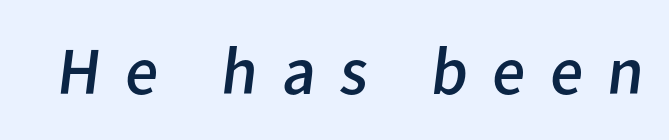
{"serif": "no", "bold": "no", "weight": "regular", "width": "normal", "stroke_contrast": "low", "x_height": "medium", "monospaced": "no", "underline": "no", "letter_spacing": "wide", "letter_spacing_em": 0.36, "glyph_px": 68}
